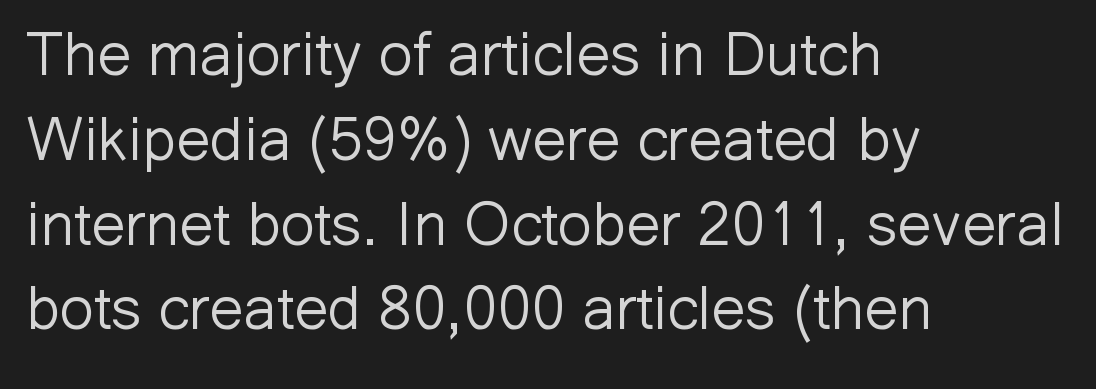
Q: Is the text bold? A: No.
Q: Is the text italic (slanted)? A: No, it is upright.
Q: Is the typeface a serif or a sans-serif typeface? A: Sans-serif.
Q: Is the text underlined? A: No.
Q: How is the paragraph aligned? A: Left-aligned.
Q: Is the spacing between letters normal or unusually wide? A: Normal.
Q: Is the spacing between lines tight, normal or loose? A: Normal.
Q: Width (condensed, normal, or wide)? A: Normal.
Q: Stroke contrast? A: Low.
Q: x-height? A: Medium.
Q: Monospaced? A: No.
